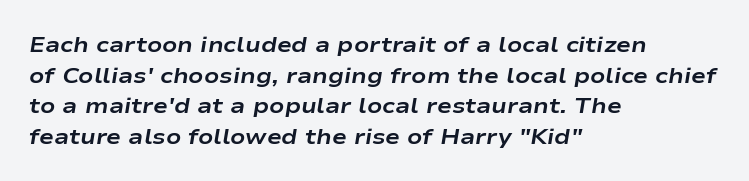
The image shows 22 px bold type, italic (leaning right); set left-aligned, normal line spacing (1.39x), normal letter spacing, not underlined.
